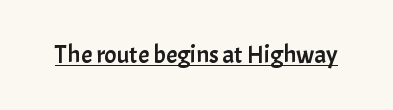
{"italic": "no", "underline": "yes", "letter_spacing": "normal", "letter_spacing_em": 0.0, "glyph_px": 25}
